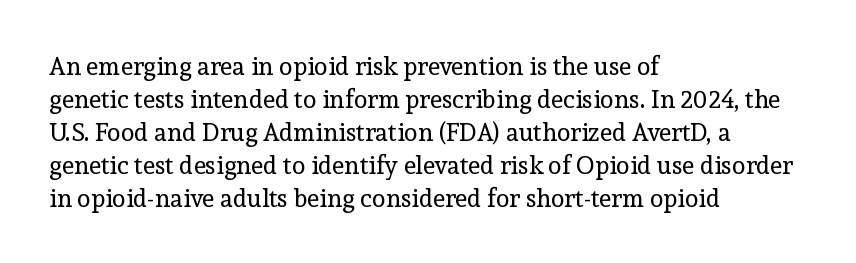
Q: Is the text bold? A: No.
Q: Is the text italic (slanted)? A: No, it is upright.
Q: Is the text underlined? A: No.
Q: How is the paragraph aligned? A: Left-aligned.
Q: Is the spacing between letters normal or unusually wide? A: Normal.
Q: Is the spacing between lines tight, normal or loose? A: Normal.
